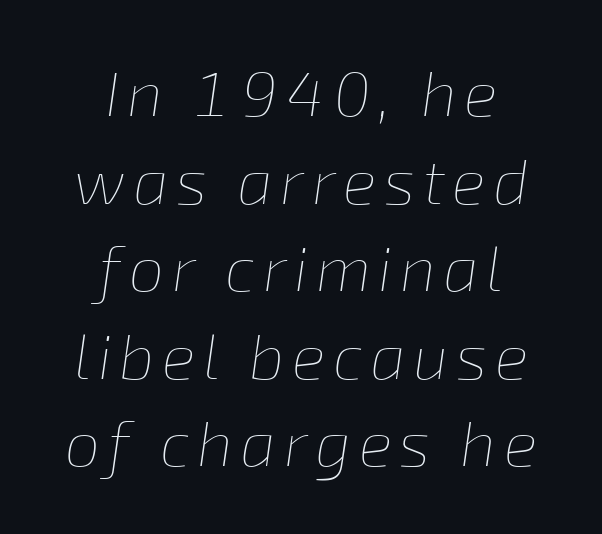
The image shows 63 px thin type, italic (leaning right); set centered, normal line spacing (1.39x), not underlined; low stroke contrast and a medium x-height.
